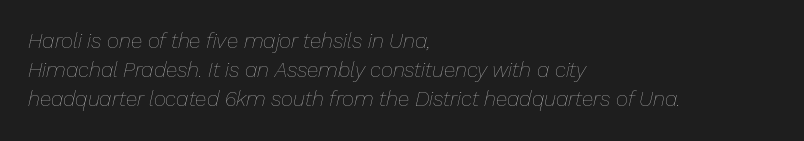
Q: Is the text bold? A: No.
Q: Is the text italic (slanted)? A: Yes, it leans right by about 13 degrees.
Q: Is the text underlined? A: No.
Q: How is the paragraph aligned? A: Left-aligned.
Q: Is the spacing between letters normal or unusually wide? A: Normal.
Q: Is the spacing between lines tight, normal or loose? A: Normal.
